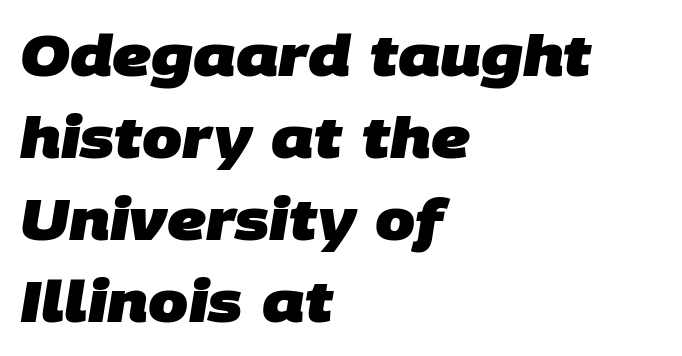
The image shows 57 px heavy sans-serif type; set left-aligned, normal line spacing (1.44x), normal letter spacing, not underlined; low stroke contrast and a large x-height.
